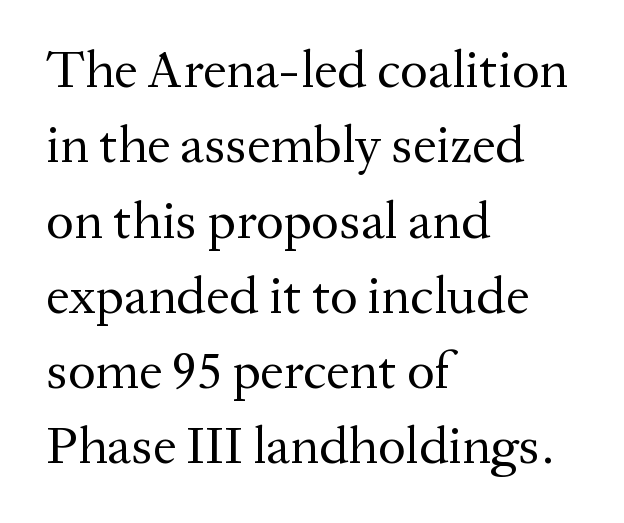
Q: Is the text bold? A: No.
Q: Is the text italic (slanted)? A: No, it is upright.
Q: Is the typeface a serif or a sans-serif typeface? A: Serif.
Q: Is the text underlined? A: No.
Q: How is the paragraph aligned? A: Left-aligned.
Q: Is the spacing between letters normal or unusually wide? A: Normal.
Q: Is the spacing between lines tight, normal or loose? A: Normal.
Q: Width (condensed, normal, or wide)? A: Normal.
Q: Stroke contrast? A: Medium.
Q: x-height? A: Medium.
Q: Monospaced? A: No.
